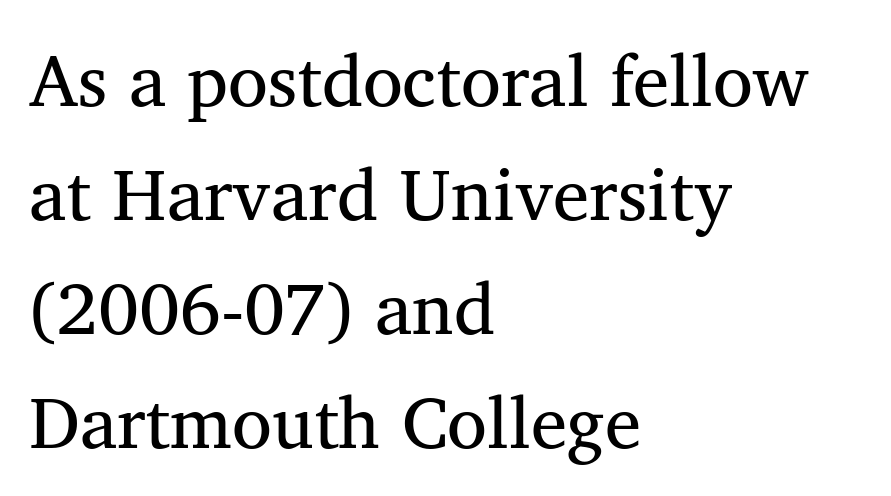
Q: Is the text italic (slanted)? A: No, it is upright.
Q: Is the typeface a serif or a sans-serif typeface? A: Serif.
Q: Is the text underlined? A: No.
Q: How is the paragraph aligned? A: Left-aligned.
Q: Is the spacing between letters normal or unusually wide? A: Normal.
Q: Is the spacing between lines tight, normal or loose? A: Normal.
Q: Width (condensed, normal, or wide)? A: Normal.
Q: Stroke contrast? A: Medium.
Q: x-height? A: Medium.
Q: Monospaced? A: No.
